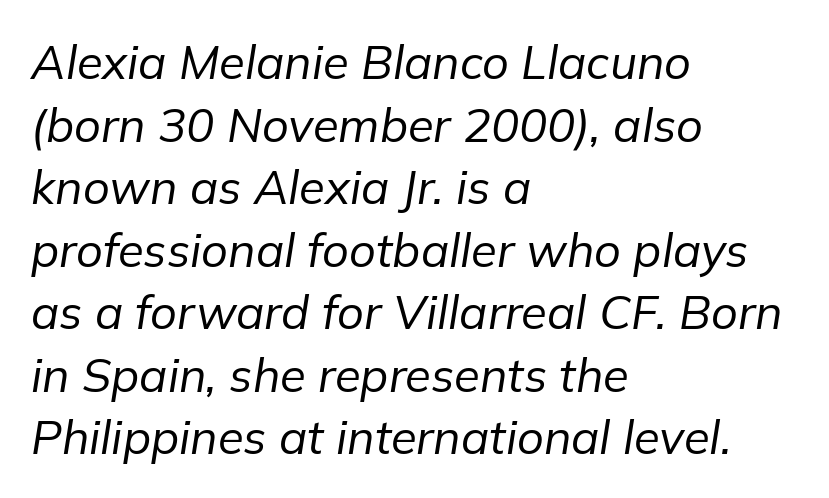
{"italic": "yes", "lean": "right", "slant_degrees": 9, "bold": "no", "weight": "regular", "width": "normal", "stroke_contrast": "low", "x_height": "medium", "monospaced": "no", "underline": "no", "align": "left", "line_spacing": "normal", "line_spacing_ratio": 1.33, "letter_spacing": "normal", "letter_spacing_em": 0.0, "glyph_px": 47}
